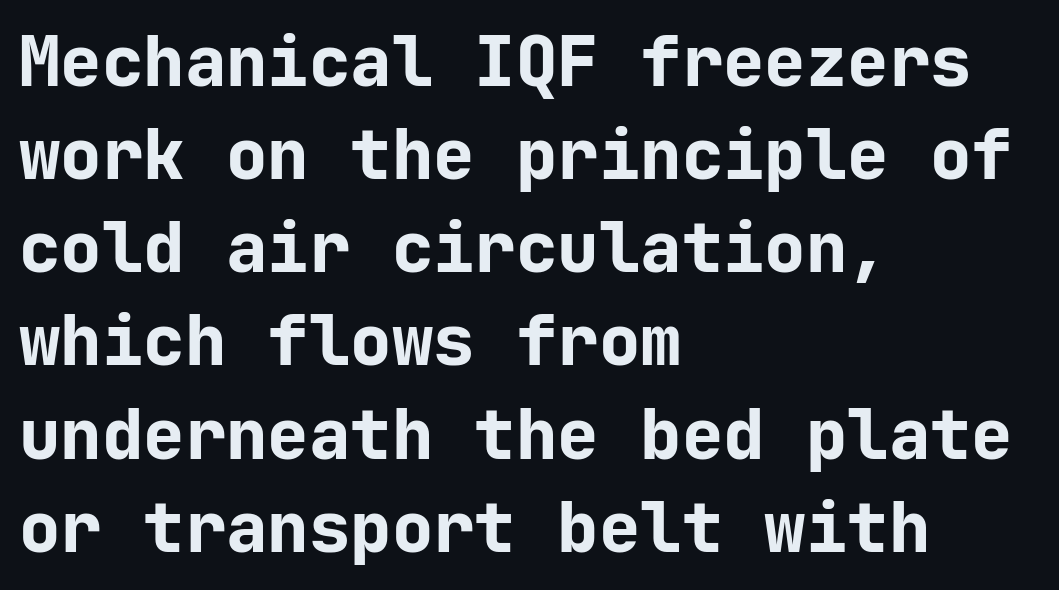
The image shows 69 px bold sans-serif type, upright, monospaced; set left-aligned, normal line spacing (1.35x), normal letter spacing, not underlined; low stroke contrast and a medium x-height.
